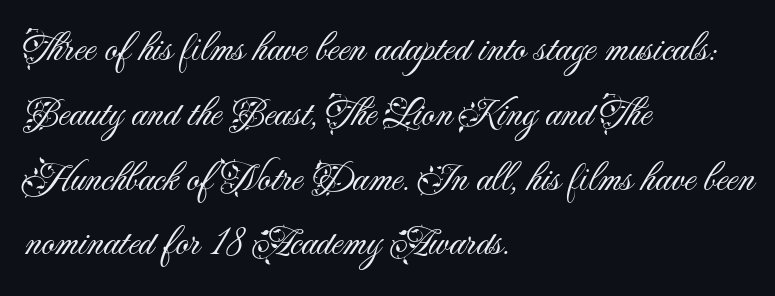
Quick note: interline space is typical. Look at the tracking — it's just the regular setting, nothing added. The passage shown is typed in a proportional face where columns would drift.
